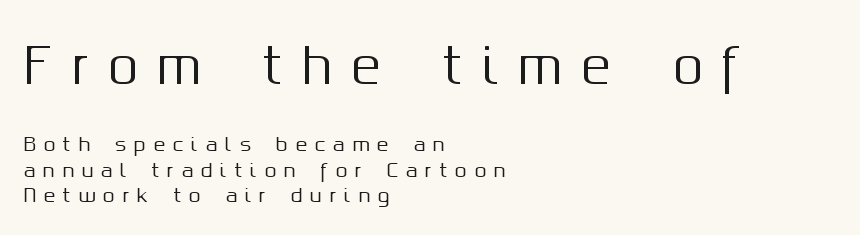
The image shows 48 px sans-serif type, upright; set left-aligned, normal line spacing (1.36x), unusually wide letter spacing (+0.41 em), not underlined; the first (top) block is 2.53x larger; medium stroke contrast and a medium x-height.
